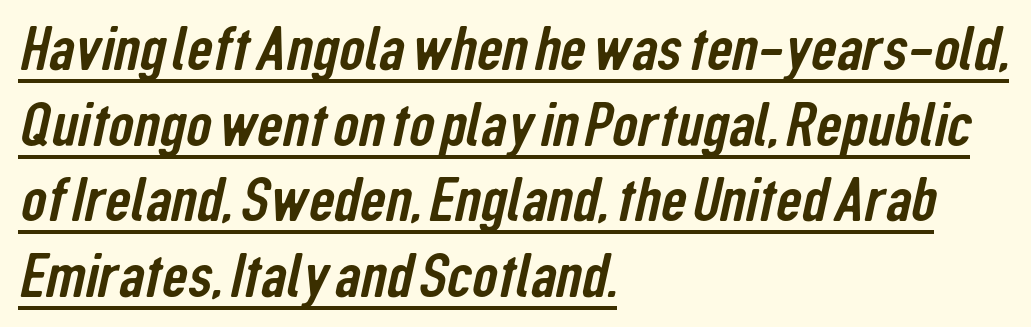
Q: Is the typeface a serif or a sans-serif typeface? A: Sans-serif.
Q: Is the text underlined? A: Yes.
Q: How is the paragraph aligned? A: Left-aligned.
Q: Is the spacing between letters normal or unusually wide? A: Normal.
Q: Width (condensed, normal, or wide)? A: Condensed.
Q: Stroke contrast? A: Low.
Q: x-height? A: Medium.
Q: Monospaced? A: No.
